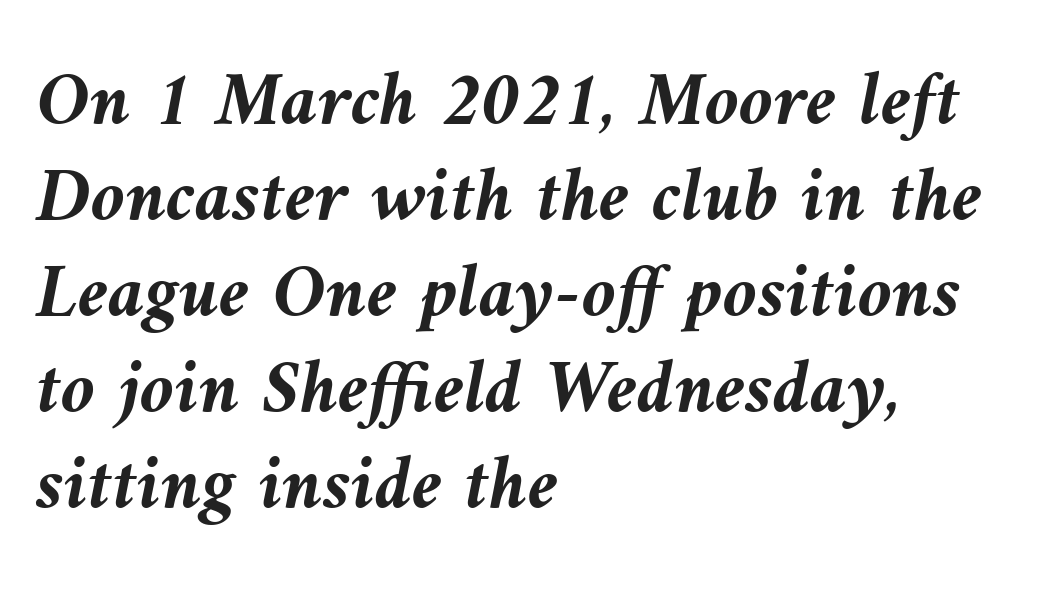
Alignment: flush left. The passage shown has conventional tracking throughout. These lines were composed using italics. What weight is shown? A full bold with thick strokes. Just letters on the line, the space beneath them empty.
